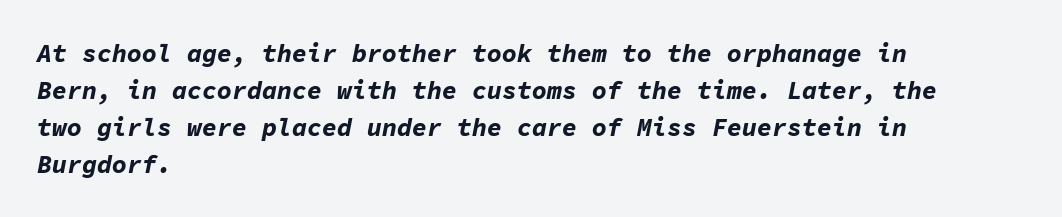
Heft: maximum for text — a bold. The compositor pushed each line to the left boundary. Just letters on the line, the space beneath them empty. The face used here is rendered with its standard letterfit. The passage shown leans; its letterforms are oblique. Each new line begins a customary step beneath the previous one.
